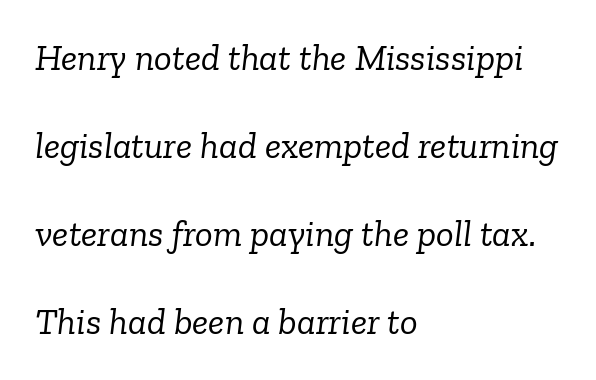
{"serif": "yes", "italic": "yes", "lean": "right", "slant_degrees": 6, "bold": "no", "weight": "light", "width": "normal", "stroke_contrast": "low", "x_height": "medium", "monospaced": "no", "underline": "no", "align": "left", "line_spacing": "loose", "line_spacing_ratio": 2.38, "letter_spacing": "normal", "letter_spacing_em": 0.0, "glyph_px": 37}
